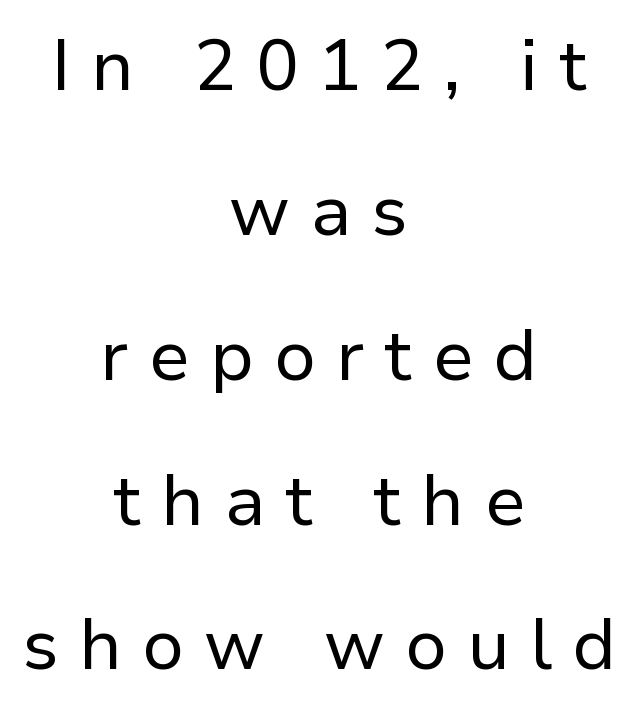
In terms of leading, this rendering errs on the spacious side. The letters are spread apart with noticeably loose tracking. Each line is balanced around a shared central axis. These lines are rendered in a variable-pitch font. Only glyphs here, with clear space below each row.
